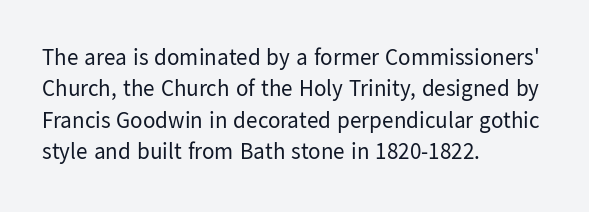
The image shows 23 px text type, upright; set left-aligned, normal line spacing (1.36x), normal letter spacing, not underlined.
